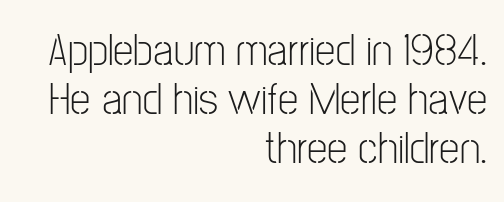
Does extra space separate the letters? No, they use regular spacing. A light-to-regular cut is what we see here. The lettering holds an erect, upright posture throughout. Observe the absence of serifs on each vertical stroke in this sample.
